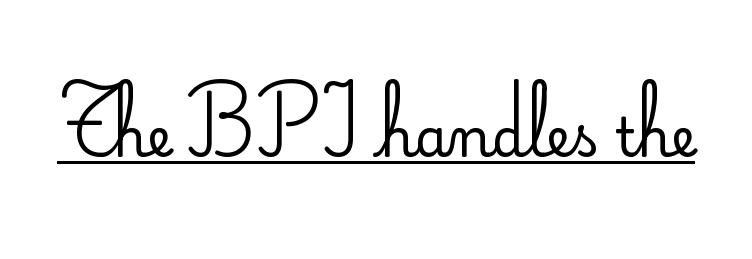
Q: Is the text bold? A: No.
Q: Is the text italic (slanted)? A: No, it is upright.
Q: Is the typeface a serif or a sans-serif typeface? A: Sans-serif.
Q: Is the text underlined? A: Yes.
Q: Is the spacing between letters normal or unusually wide? A: Normal.
Q: Width (condensed, normal, or wide)? A: Normal.
Q: Stroke contrast? A: Low.
Q: x-height? A: Small.
Q: Monospaced? A: No.
